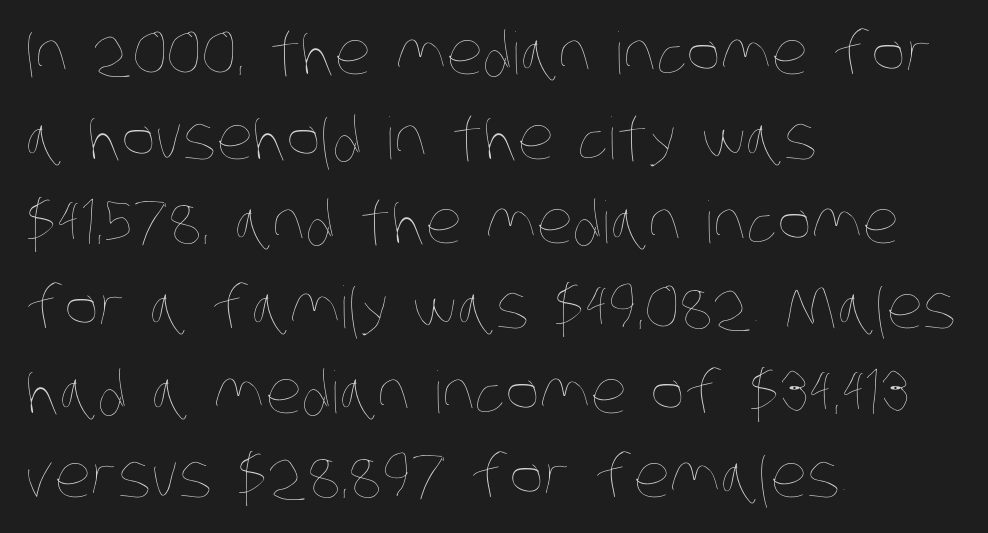
Q: Is the text bold? A: No.
Q: Is the text underlined? A: No.
Q: How is the paragraph aligned? A: Left-aligned.
Q: Is the spacing between letters normal or unusually wide? A: Normal.
Q: Is the spacing between lines tight, normal or loose? A: Normal.
Q: Width (condensed, normal, or wide)? A: Condensed.
Q: Stroke contrast? A: Low.
Q: x-height? A: Large.
Q: Monospaced? A: No.
